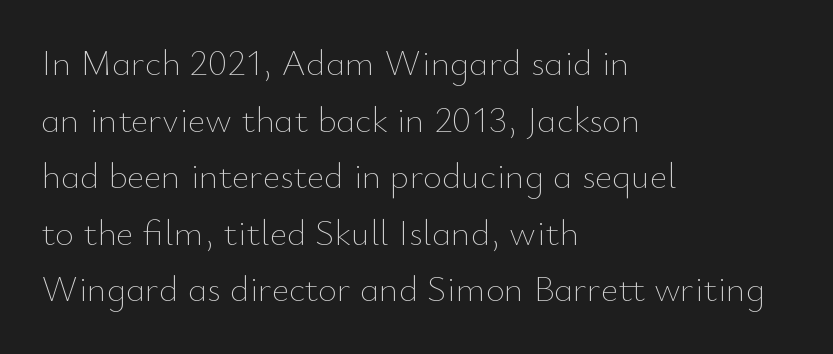
The passage shown is not bold in any degree. Italic: no, the glyphs are upright roman. This sample keeps an unexceptional amount of space between lines. Unmarked baselines from the first word to the last. Is the block centered? No — it sits flush against the left margin.
